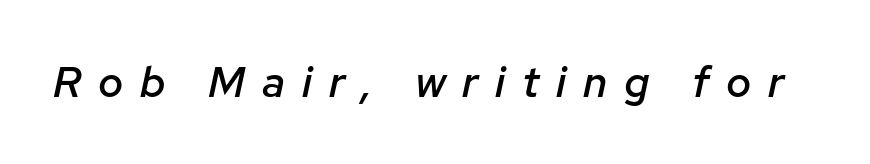
The image shows 43 px semibold type, italic (leaning right); set unusually wide letter spacing (+0.39 em), not underlined; low stroke contrast and a medium x-height.
